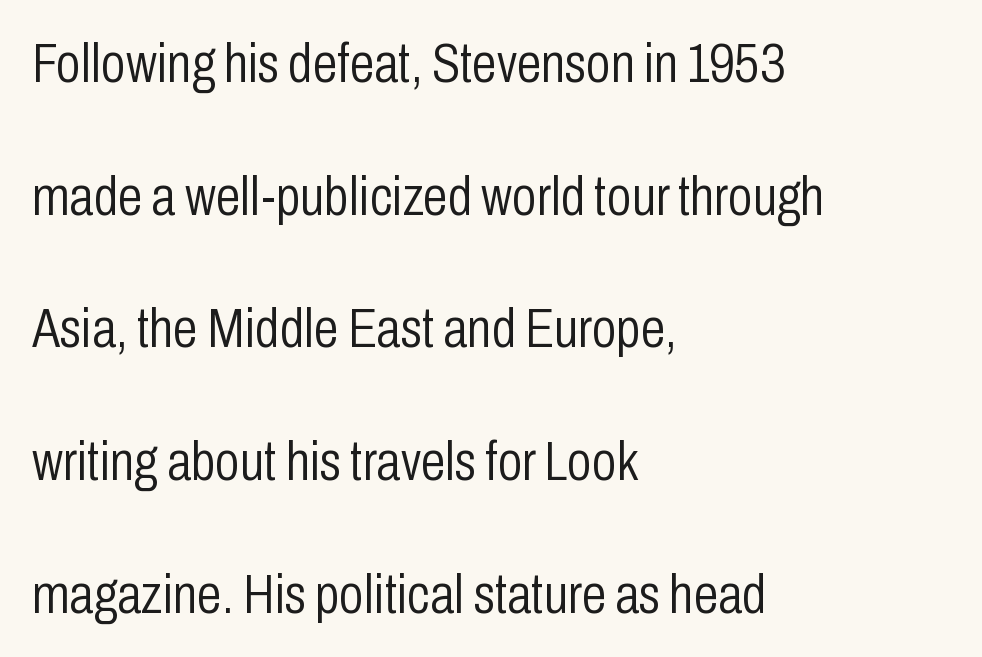
The horizontal fit of the characters is conventional and even. You could not count columns in this text — the font is proportionally spaced. The characters display no serif detailing; their extremities are plain. The typesetting does not lean heavy: it is not bold. This sample is left-justified, so line endings fall wherever the words run out. Descenders are the only things crossing below the line.
